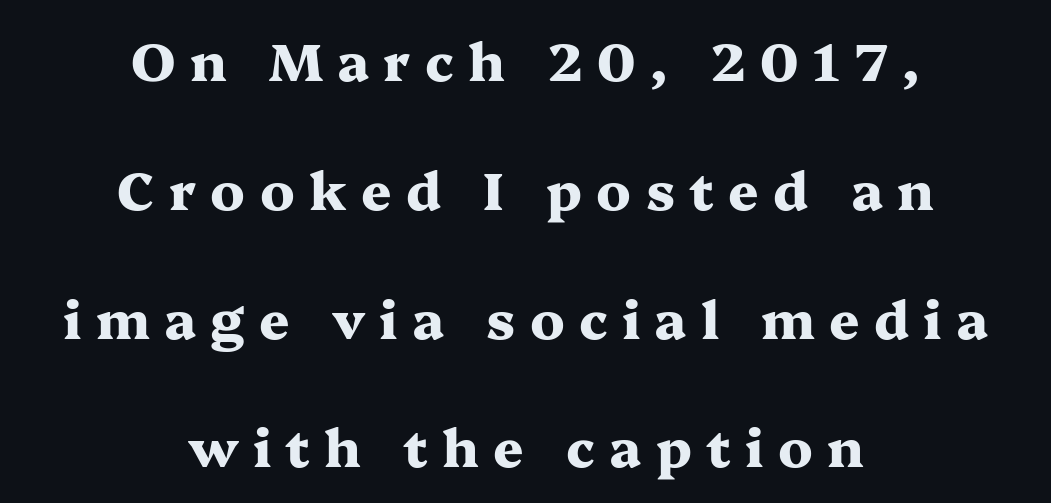
Q: Is the text bold? A: Yes.
Q: Is the text italic (slanted)? A: No, it is upright.
Q: Is the typeface a serif or a sans-serif typeface? A: Serif.
Q: Is the text underlined? A: No.
Q: How is the paragraph aligned? A: Centered.
Q: Is the spacing between letters normal or unusually wide? A: Unusually wide.
Q: Is the spacing between lines tight, normal or loose? A: Loose.
Q: Width (condensed, normal, or wide)? A: Wide.
Q: Stroke contrast? A: Medium.
Q: x-height? A: Medium.
Q: Monospaced? A: No.
